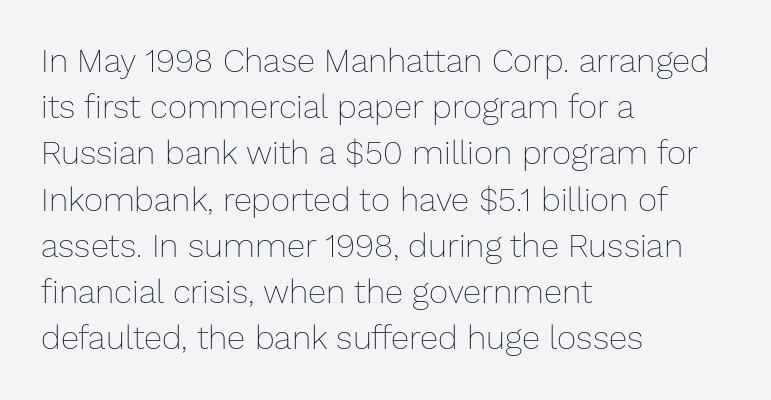
Q: Is the text bold? A: No.
Q: Is the text italic (slanted)? A: No, it is upright.
Q: Is the text underlined? A: No.
Q: How is the paragraph aligned? A: Left-aligned.
Q: Is the spacing between letters normal or unusually wide? A: Normal.
Q: Is the spacing between lines tight, normal or loose? A: Normal.
Q: Width (condensed, normal, or wide)? A: Normal.
Q: Stroke contrast? A: Low.
Q: x-height? A: Medium.
Q: Monospaced? A: No.
